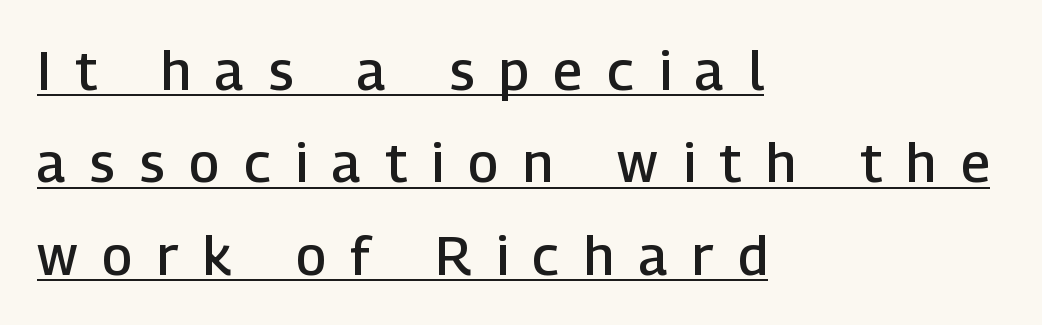
Q: Is the text bold? A: Semi-bold.
Q: Is the text italic (slanted)? A: No, it is upright.
Q: Is the typeface a serif or a sans-serif typeface? A: Sans-serif.
Q: Is the text underlined? A: Yes.
Q: How is the paragraph aligned? A: Left-aligned.
Q: Is the spacing between letters normal or unusually wide? A: Unusually wide.
Q: Width (condensed, normal, or wide)? A: Normal.
Q: Stroke contrast? A: Low.
Q: x-height? A: Medium.
Q: Monospaced? A: No.
